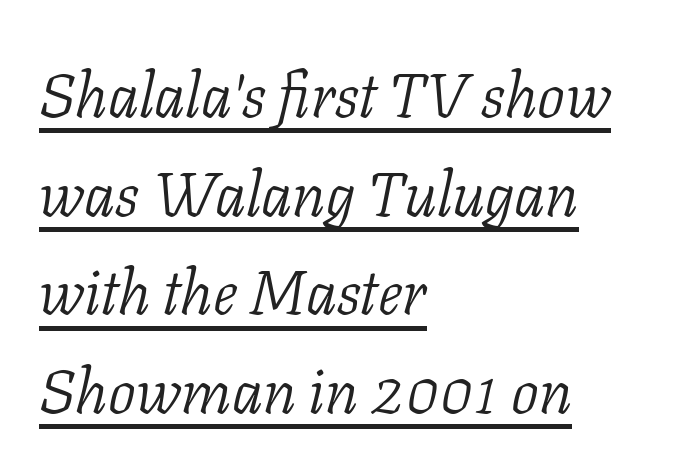
The image shows 62 px light serif type, italic (leaning right); set left-aligned, normal line spacing (1.59x), normal letter spacing, underlined; low stroke contrast and a medium x-height.
